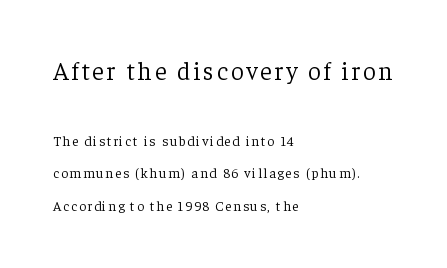
Q: Is the text bold? A: No.
Q: Is the text italic (slanted)? A: No, it is upright.
Q: Is the text underlined? A: No.
Q: How is the paragraph aligned? A: Left-aligned.
Q: Is the spacing between lines tight, normal or loose? A: Loose.
Q: Which block of text is set in a larger size, the first (top) or the second (bottom)? A: The first (top) one.
